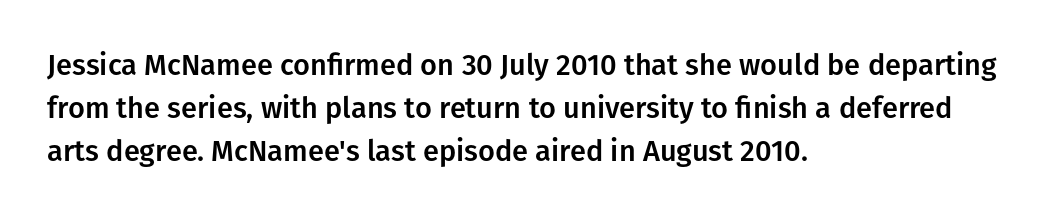
The text was rendered using a sans face with plain stroke endings. Every row of glyphs begins at an identical x-position on the left. Tracking here is standard; glyphs follow each other at the usual distance. Style check: upright.
